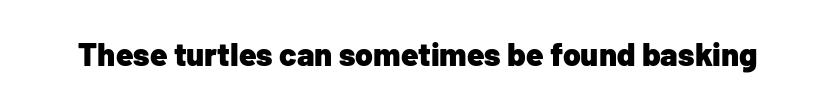
{"serif": "no", "italic": "no", "bold": "yes", "weight": "heavy", "width": "normal", "stroke_contrast": "low", "x_height": "medium", "monospaced": "no", "underline": "no", "letter_spacing": "normal", "letter_spacing_em": 0.0, "glyph_px": 32}
